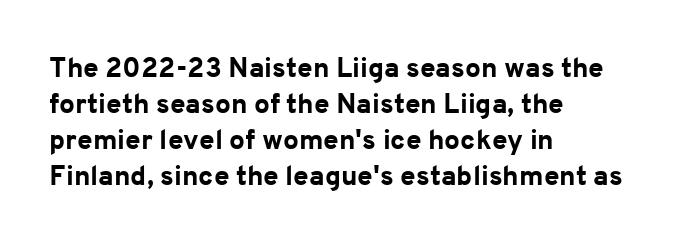
The image shows 28 px bold sans-serif type, upright; set left-aligned, normal line spacing (1.29x), normal letter spacing, not underlined; low stroke contrast and a medium x-height.
